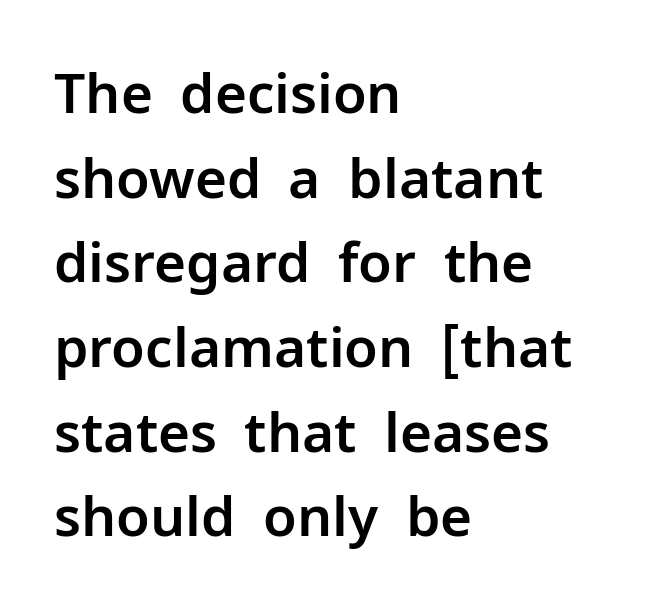
The image shows 55 px sans-serif type, upright; set left-aligned, normal line spacing (1.54x), normal letter spacing, not underlined; low stroke contrast and a medium x-height.
